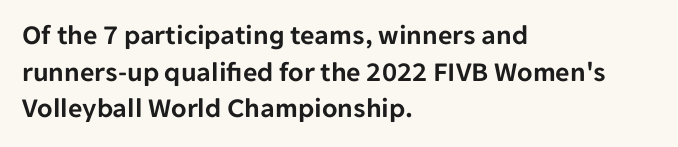
Is there any slant? The stems are plumb. Characters follow at the spacing the type designer built in. This rendering features lettering with no underline. Character widths vary here, with narrow letters taking less room than wide ones. Successive baselines arrive at the customary interval.
